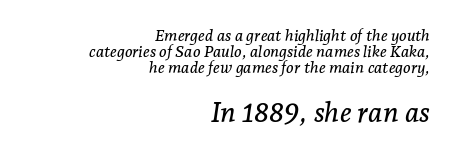
Words appear dense and cohesive because spacing is normal. Proportional: the letters do not fall into vertical columns. The passage shown leans; its letterforms are oblique. These two chunks differ in scale, with the bottom chunk taking the larger measure. Type without underlining.
